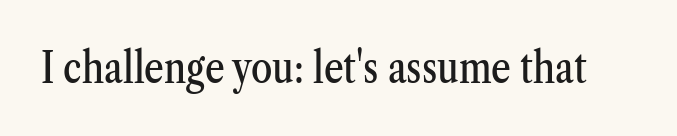
Q: Is the text italic (slanted)? A: No, it is upright.
Q: Is the typeface a serif or a sans-serif typeface? A: Serif.
Q: Is the text underlined? A: No.
Q: Is the spacing between letters normal or unusually wide? A: Normal.
Q: Width (condensed, normal, or wide)? A: Condensed.
Q: Stroke contrast? A: Medium.
Q: x-height? A: Medium.
Q: Monospaced? A: No.
